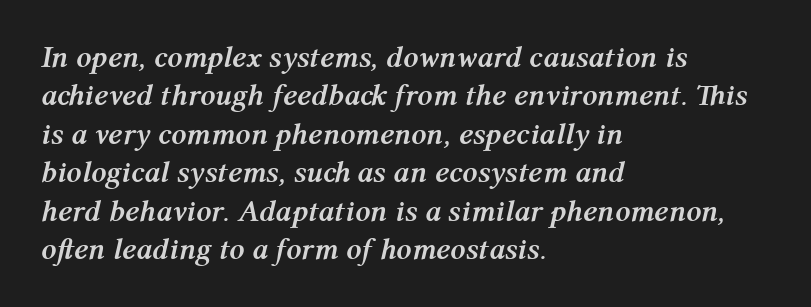
Q: Is the text bold? A: Yes.
Q: Is the text italic (slanted)? A: Yes, it leans right by about 12 degrees.
Q: Is the text underlined? A: No.
Q: How is the paragraph aligned? A: Left-aligned.
Q: Is the spacing between letters normal or unusually wide? A: Normal.
Q: Is the spacing between lines tight, normal or loose? A: Normal.
Q: Width (condensed, normal, or wide)? A: Normal.
Q: Stroke contrast? A: Medium.
Q: x-height? A: Medium.
Q: Monospaced? A: No.
